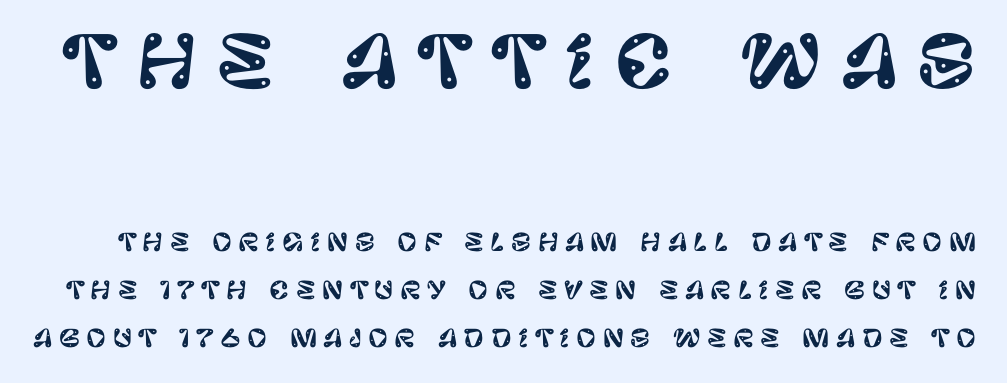
{"serif": "no", "width": "normal", "stroke_contrast": "low", "x_height": "large", "monospaced": "no", "underline": "no", "line_spacing": "loose", "line_spacing_ratio": 2.01, "letter_spacing": "wide", "letter_spacing_em": 0.27, "larger_block": "first", "size_ratio": 2.96, "glyph_px": 71}
